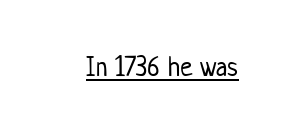
The image shows 28 px light, condensed sans-serif type, upright; set normal letter spacing, underlined; low stroke contrast and a medium x-height.
